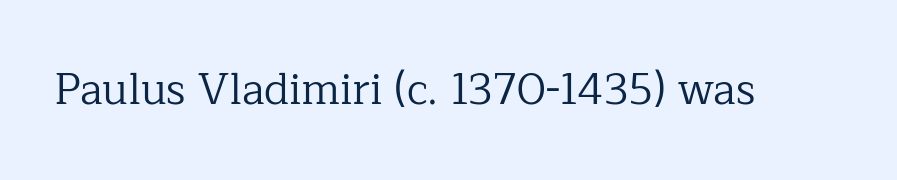
{"serif": "yes", "italic": "no", "bold": "no", "weight": "regular", "width": "normal", "stroke_contrast": "low", "x_height": "medium", "monospaced": "no", "underline": "no", "letter_spacing": "normal", "letter_spacing_em": 0.0, "glyph_px": 43}
